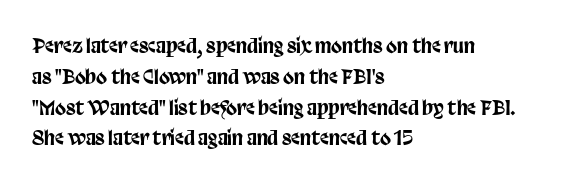
Letter spacing: default. This rendering uses left alignment, leaving the right contour irregular. The axis of the letterforms is exactly vertical. Evenly set lines give the paragraph a standard silhouette.
